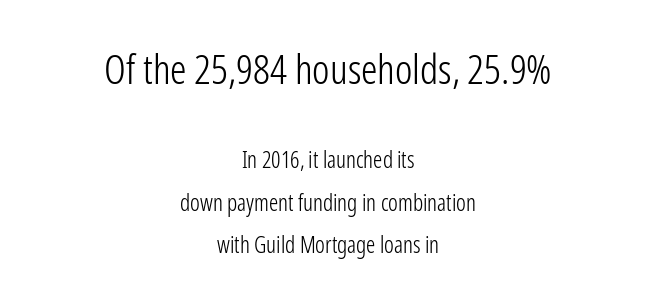
{"serif": "no", "italic": "no", "bold": "no", "weight": "light", "width": "condensed", "stroke_contrast": "low", "x_height": "medium", "monospaced": "no", "underline": "no", "align": "center", "line_spacing_ratio": 1.84, "letter_spacing": "normal", "letter_spacing_em": 0.0, "larger_block": "first", "size_ratio": 1.78, "glyph_px": 41}
